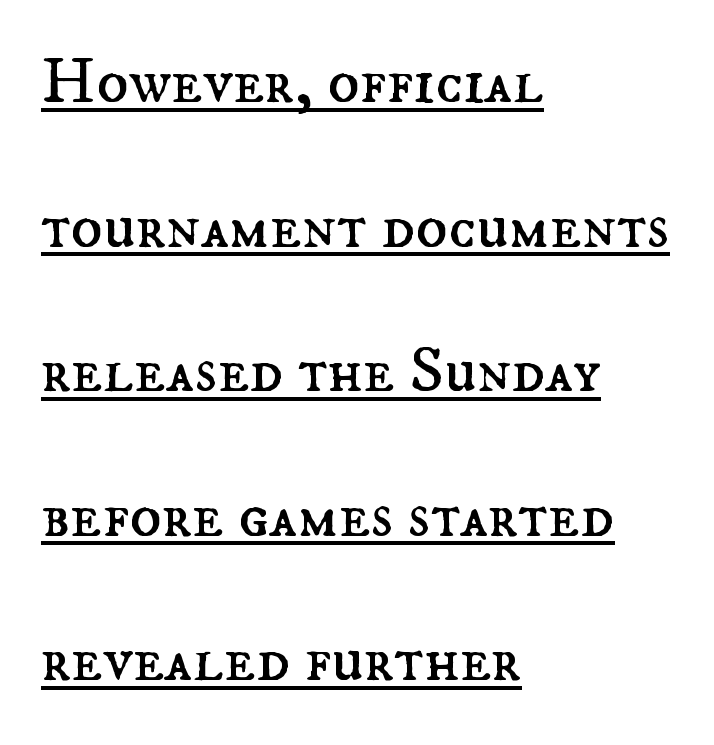
Quick note: interline space is abundant. Caption: face not bold, strokes unweighted. Do the characters align in a grid? No, the font is proportional. Words appear dense and cohesive because spacing is normal.
